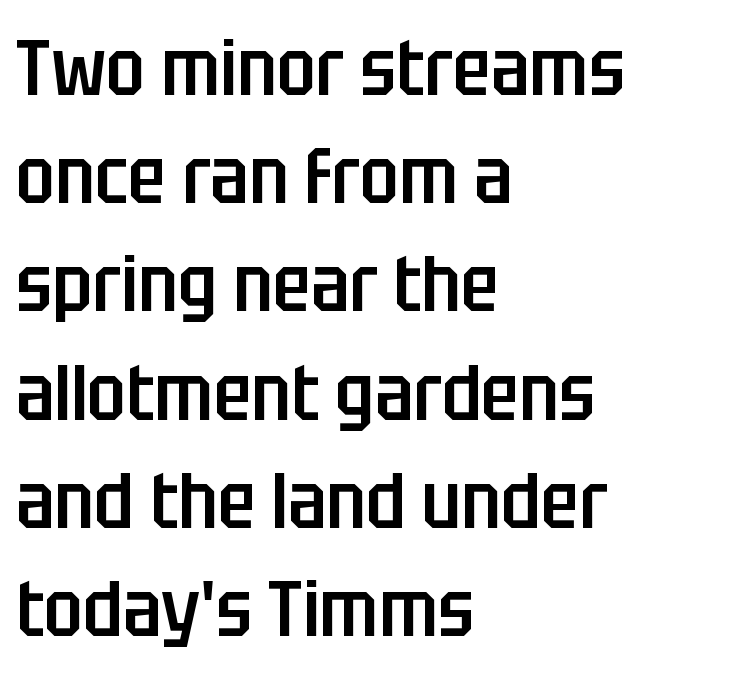
The image shows 79 px semibold, condensed sans-serif type, upright; set left-aligned, normal line spacing (1.37x), normal letter spacing, not underlined; low stroke contrast and a large x-height.
